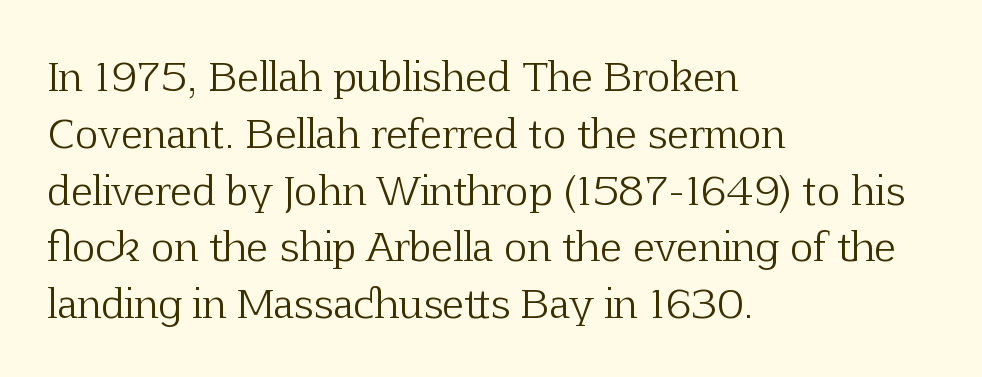
{"serif": "yes", "italic": "no", "bold": "no", "weight": "light", "width": "normal", "stroke_contrast": "low", "x_height": "medium", "monospaced": "no", "underline": "no", "align": "left", "line_spacing": "normal", "line_spacing_ratio": 1.42, "letter_spacing": "normal", "letter_spacing_em": 0.0, "glyph_px": 40}
